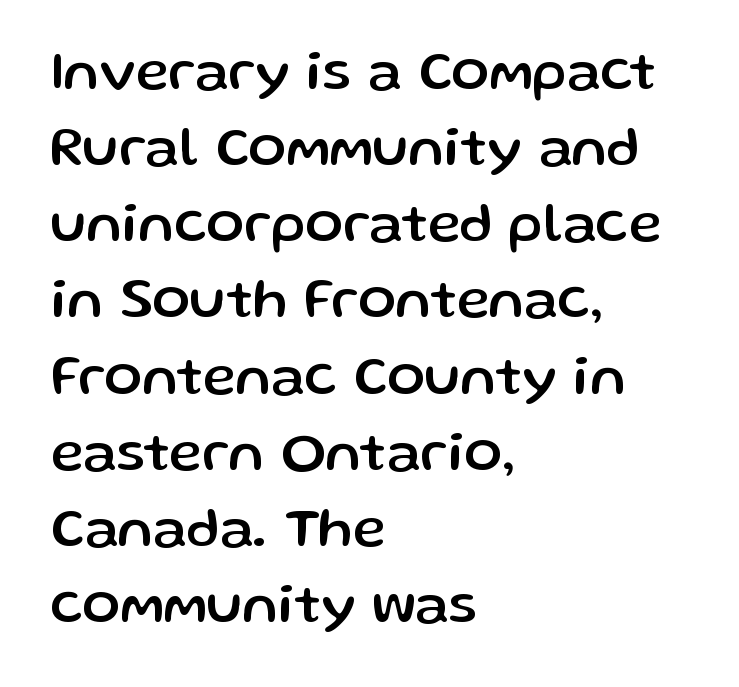
Is there much room between lines? A standard amount, neither cramped nor airy. All the whitespace from short lines collects on the right. To sum up the face: it is a sans, with no serifs. Does the lettering tilt? It doesn't — this is upright. Here the glyphs are tracked normally, forming tight word shapes.
